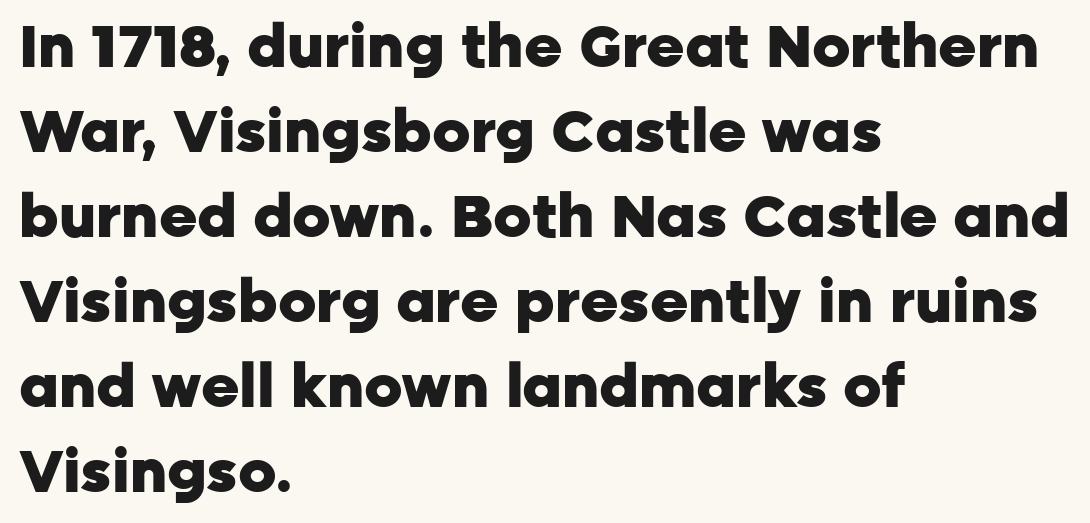
The image shows 59 px heavy sans-serif type, upright; set left-aligned, normal line spacing (1.44x), normal letter spacing, not underlined; low stroke contrast and a medium x-height.
